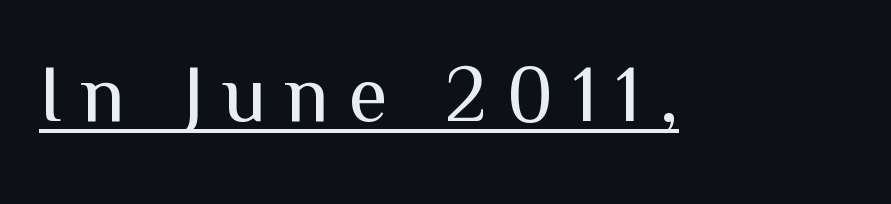
Q: Is the text bold? A: No.
Q: Is the text italic (slanted)? A: No, it is upright.
Q: Is the typeface a serif or a sans-serif typeface? A: Sans-serif.
Q: Is the text underlined? A: Yes.
Q: Is the spacing between letters normal or unusually wide? A: Unusually wide.
Q: Width (condensed, normal, or wide)? A: Normal.
Q: Stroke contrast? A: Medium.
Q: x-height? A: Medium.
Q: Monospaced? A: No.
